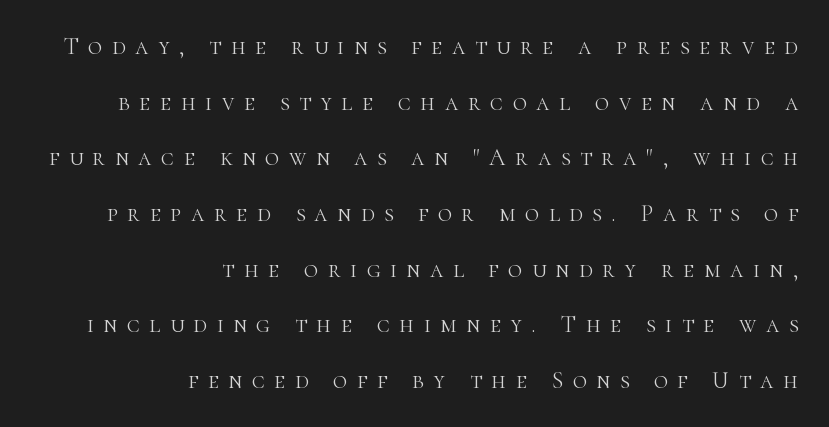
The image shows 24 px text type, upright; set right-aligned, loose line spacing (2.32x), unusually wide letter spacing (+0.4 em), not underlined.
